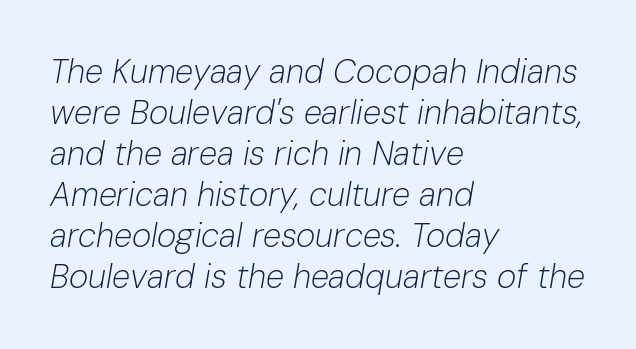
Is this a fixed-width face? No — the glyphs have proportional, varying widths. The gap between lines stays unmarked. Short note: letters normally spaced. Weight: not bold — regular or lighter. Layout note: lines flush left. You can tell it's italic because the verticals aren't actually vertical.
